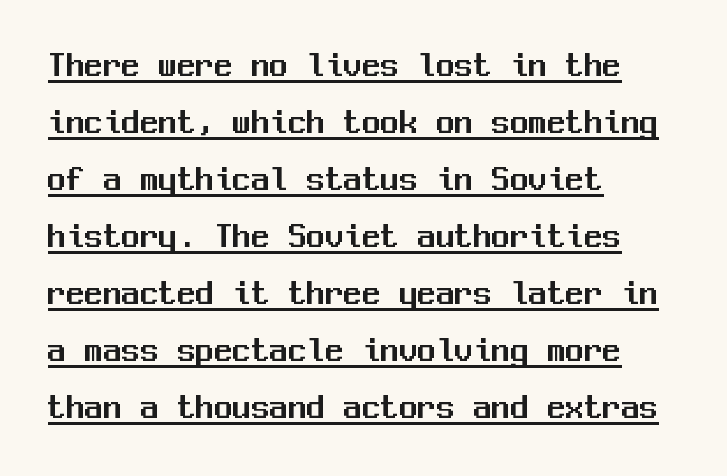
{"serif": "no", "italic": "no", "width": "normal", "stroke_contrast": "medium", "x_height": "medium", "monospaced": "yes", "underline": "yes", "align": "left", "line_spacing": "normal", "line_spacing_ratio": 1.54, "letter_spacing": "normal", "letter_spacing_em": 0.0, "glyph_px": 37}
